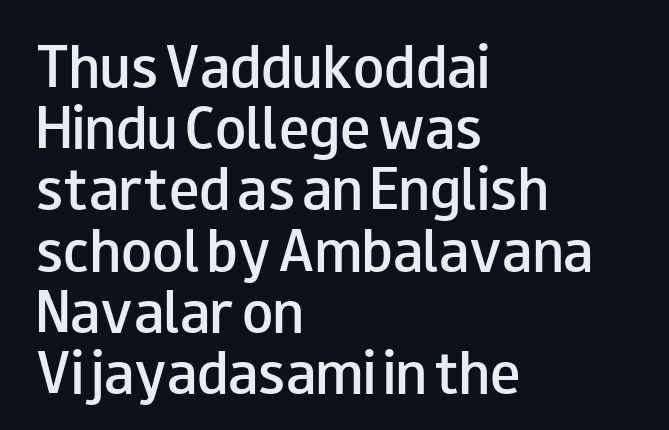
{"serif": "no", "italic": "no", "bold": "semi", "weight": "semibold", "width": "wide", "stroke_contrast": "low", "x_height": "small", "monospaced": "no", "underline": "no", "align": "left", "line_spacing_ratio": 1.2, "letter_spacing": "normal", "letter_spacing_em": 0.0, "glyph_px": 51}
